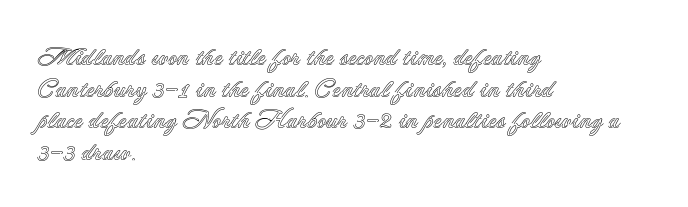
The image shows 25 px text type; set left-aligned, normal line spacing (1.27x), normal letter spacing, not underlined.
